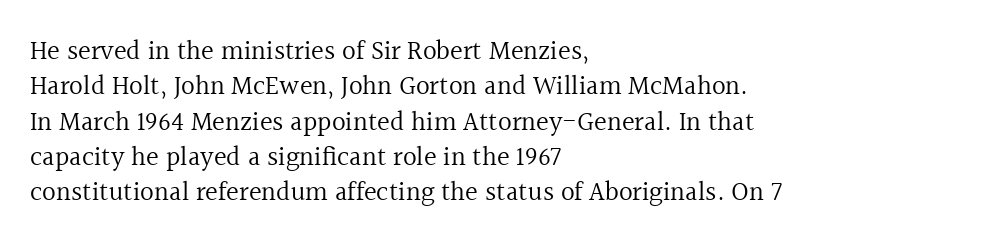
The image shows 27 px text type, upright; set left-aligned, normal line spacing (1.31x), normal letter spacing, not underlined.
